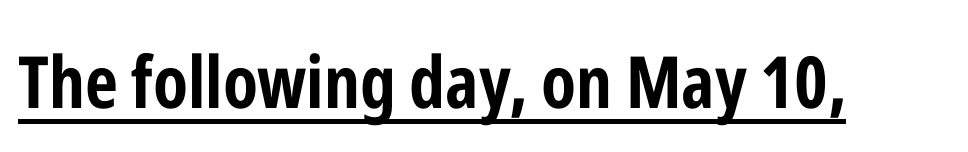
The image shows 72 px bold, condensed sans-serif type, upright; set normal letter spacing, underlined; low stroke contrast and a medium x-height.
